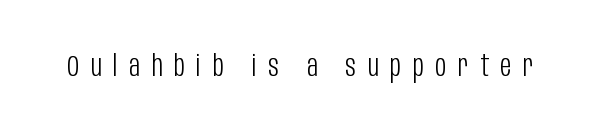
The letters are spread apart with noticeably loose tracking. A typesetter would call this proportional, since set widths differ per character. If you drew a line through each stem, it would be perfectly vertical. The strip under each line holds only bare page. The letterforms sit at book weight or below.
